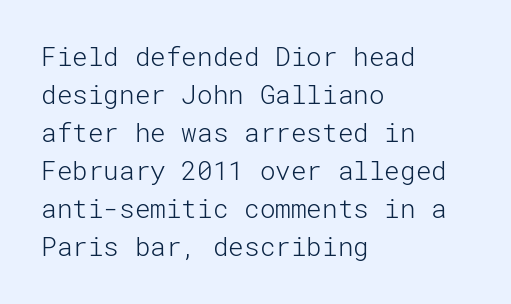
The image shows 26 px text type, upright; set left-aligned, normal line spacing (1.46x), normal letter spacing, not underlined.
